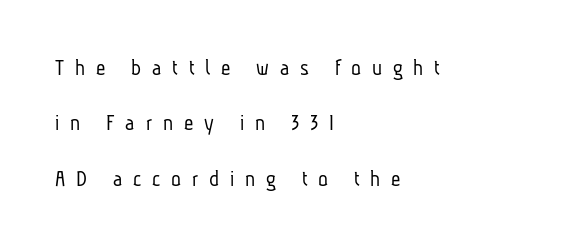
Reading down the block, your eye returns to a fixed left position each line. Bold? No — there's no thickening of the strokes. Loose tracking; the words dissolve into strings of separated letters. Horizontal bands of white between lines are thick stripes. Descenders hang freely into open space.
